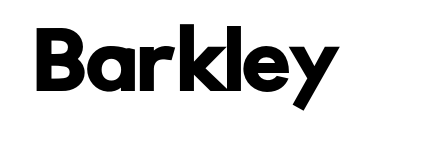
The image shows 77 px sans-serif type, upright; set normal letter spacing, not underlined; low stroke contrast and a medium x-height.
